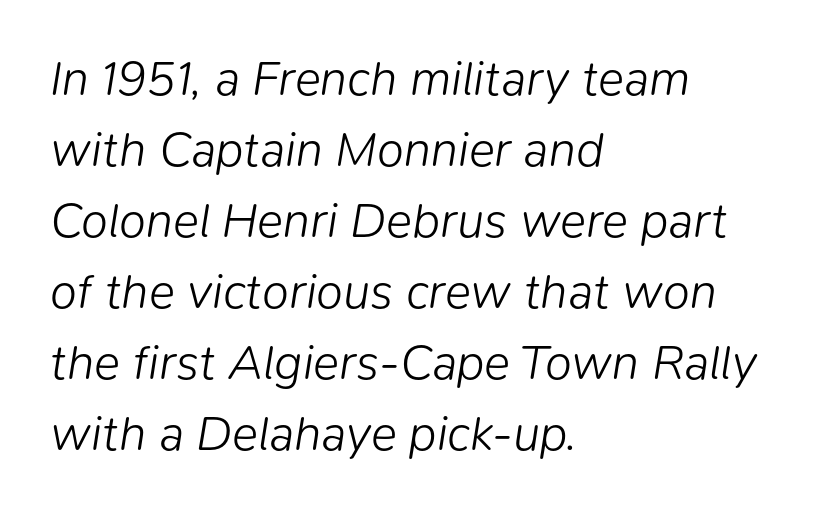
The image shows 49 px light type, italic (leaning right); set left-aligned, normal line spacing (1.45x), normal letter spacing, not underlined; low stroke contrast and a medium x-height.
